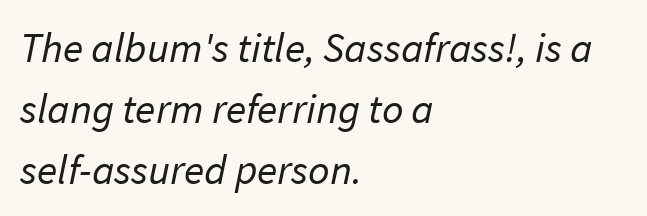
Q: Is the text bold? A: No.
Q: Is the typeface a serif or a sans-serif typeface? A: Sans-serif.
Q: Is the text underlined? A: No.
Q: How is the paragraph aligned? A: Left-aligned.
Q: Is the spacing between letters normal or unusually wide? A: Normal.
Q: Is the spacing between lines tight, normal or loose? A: Normal.
Q: Width (condensed, normal, or wide)? A: Normal.
Q: Stroke contrast? A: Low.
Q: x-height? A: Medium.
Q: Monospaced? A: No.
